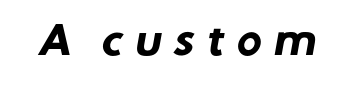
The image shows 38 px heavy sans-serif type; set unusually wide letter spacing (+0.28 em), not underlined; low stroke contrast and a medium x-height.
